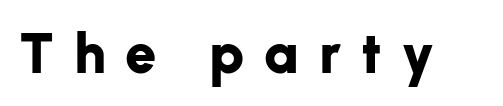
The image shows 56 px bold sans-serif type, upright; set unusually wide letter spacing (+0.35 em), not underlined; low stroke contrast and a medium x-height.
